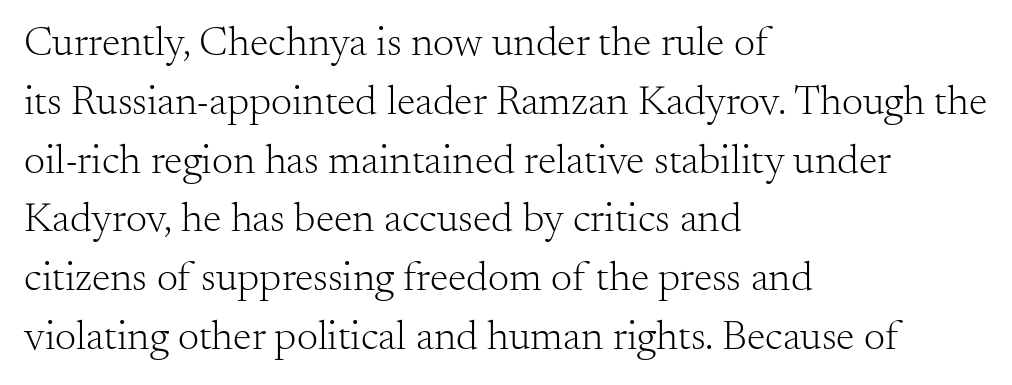
The image shows 42 px light serif type, upright; set left-aligned, normal line spacing (1.4x), normal letter spacing, not underlined; medium stroke contrast and a small x-height.
